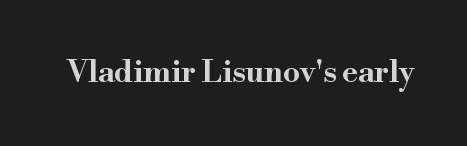
{"serif": "yes", "italic": "no", "width": "wide", "stroke_contrast": "high", "x_height": "small", "monospaced": "no", "underline": "no", "letter_spacing": "normal", "letter_spacing_em": 0.0, "glyph_px": 31}
